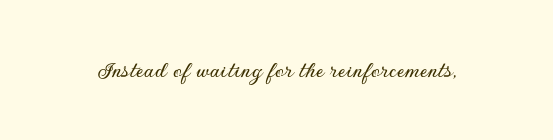
The image shows 26 px text type; set normal letter spacing, not underlined.
